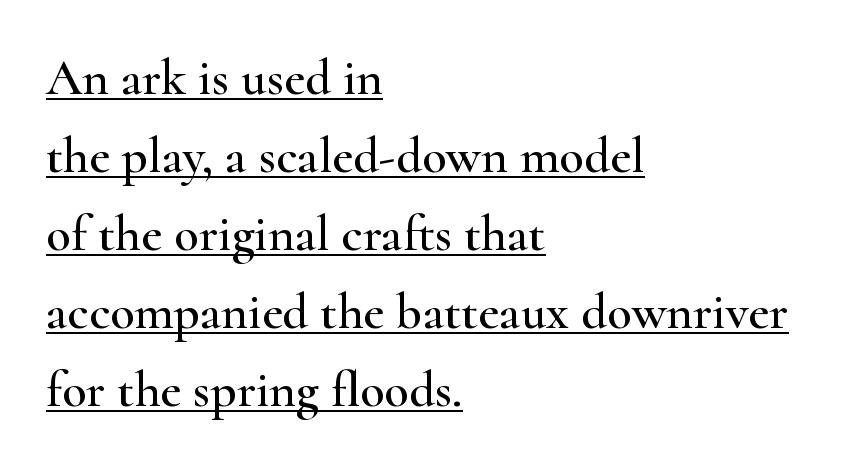
Posture: vertical. You can tell from the footed stems that serif type was used. The rendered words wear a rule along their underside. Summary of vertical rhythm: regular, with standard interline spacing. Words appear dense and cohesive because spacing is normal.
